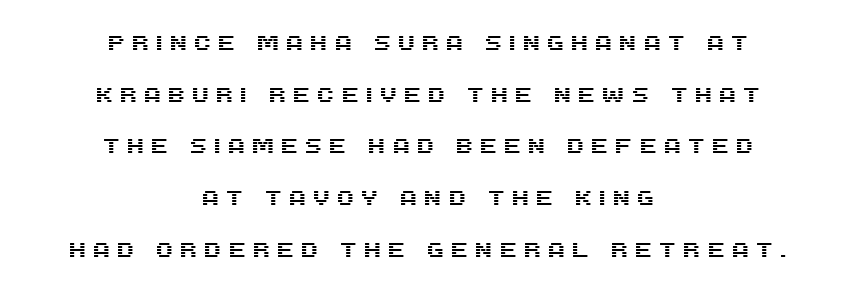
{"italic": "no", "underline": "no", "align": "center", "line_spacing": "loose", "line_spacing_ratio": 2.46, "letter_spacing": "wide", "letter_spacing_em": 0.27, "glyph_px": 21}
